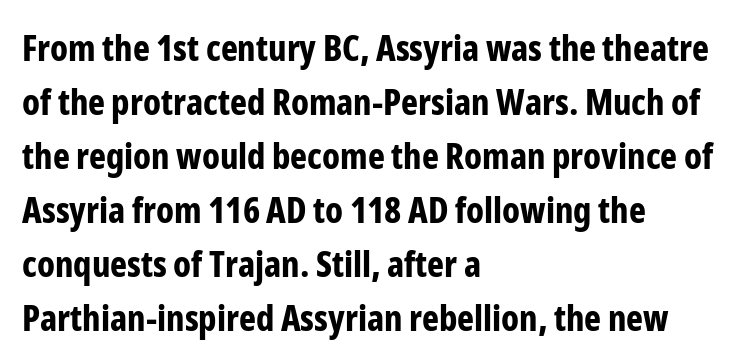
The space directly below the letters is spotless. No italicization has been applied; the sample stays upright. This is sans-serif lettering, the kind often seen on screens and signage. Does the weight exceed regular? Yes, all the way to bold. Baseline-to-baseline distance is the conventional proportion of letter height.
